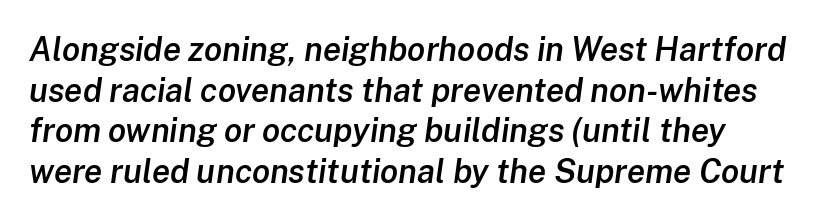
Observe the lean: these are italic letterforms. Moderately thickened strokes mark this as semibold type. Standard letterfit; no display-style spreading of the glyphs. Where is the straight margin? On the left.
